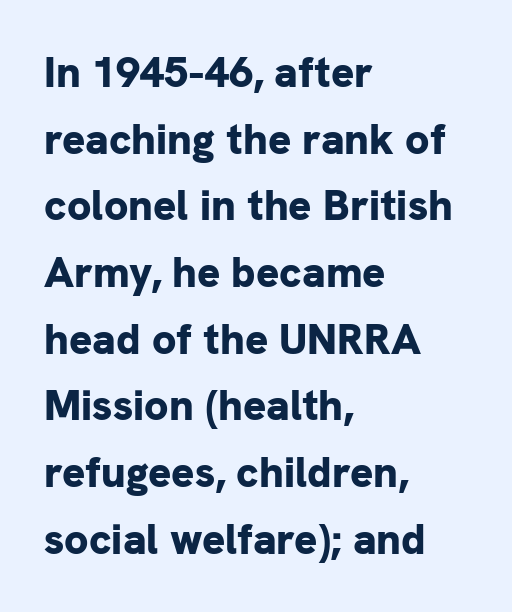
The image shows 43 px bold sans-serif type, upright; set left-aligned, normal line spacing (1.55x), normal letter spacing, not underlined; low stroke contrast and a medium x-height.
